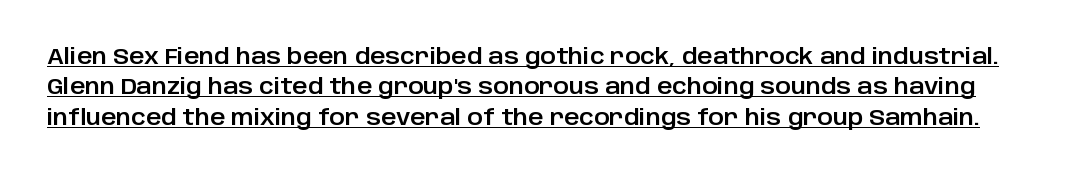
Q: Is the text italic (slanted)? A: No, it is upright.
Q: Is the text underlined? A: Yes.
Q: Is the spacing between letters normal or unusually wide? A: Normal.
Q: Is the spacing between lines tight, normal or loose? A: Normal.
